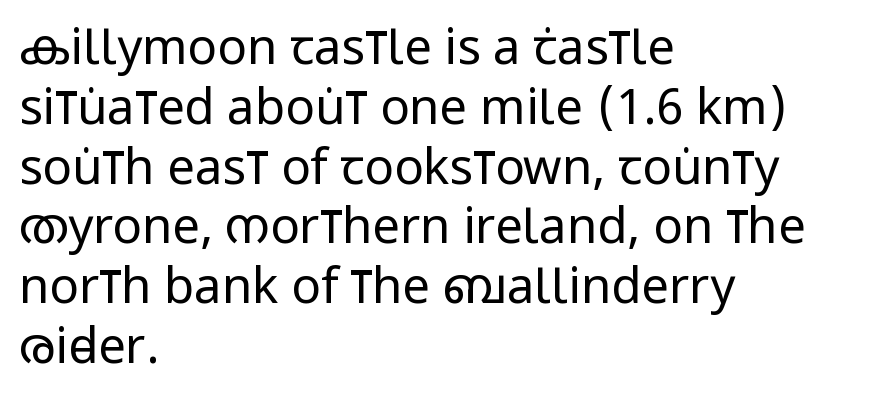
Q: Is the text bold? A: No.
Q: Is the text italic (slanted)? A: No, it is upright.
Q: Is the typeface a serif or a sans-serif typeface? A: Sans-serif.
Q: Is the text underlined? A: No.
Q: How is the paragraph aligned? A: Left-aligned.
Q: Is the spacing between letters normal or unusually wide? A: Normal.
Q: Width (condensed, normal, or wide)? A: Condensed.
Q: Stroke contrast? A: Low.
Q: x-height? A: Large.
Q: Monospaced? A: No.
